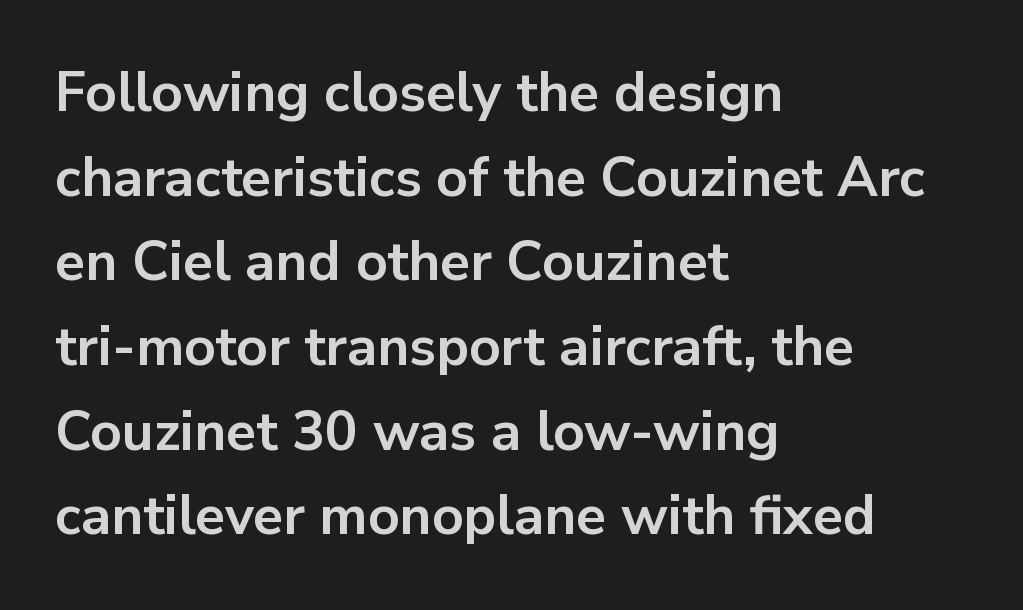
Look at the tracking — it's just the regular setting, nothing added. These lines are set flush left with a ragged right edge. This sample uses an upright cut, with every glyph sitting square on the baseline. The glyphs in this specimen are sans serif. Proportional: the letters do not fall into vertical columns. Underline: absent.
